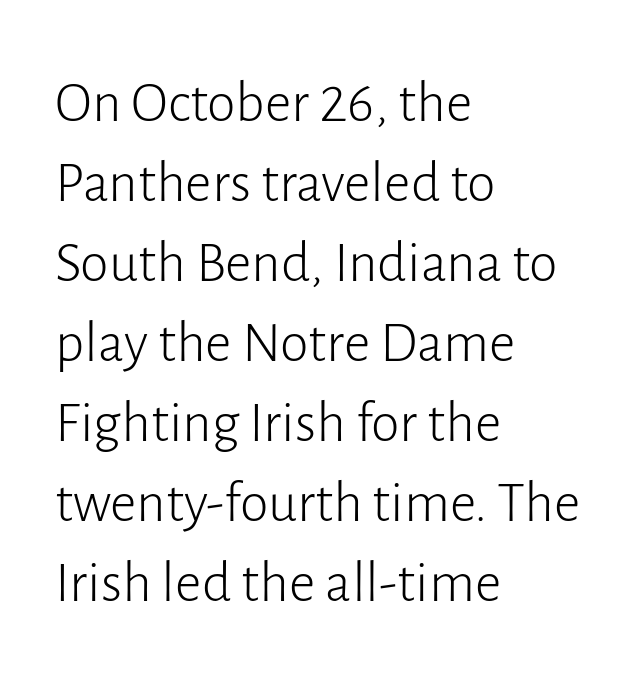
There is no visible air inserted between adjacent glyphs. Students, observe: this is what conventionally led text looks like. Caption: face not bold, strokes unweighted. The lettering stays uniformly vertical, giving the passage a roman look. The type family on display is of the sans-serif kind.
